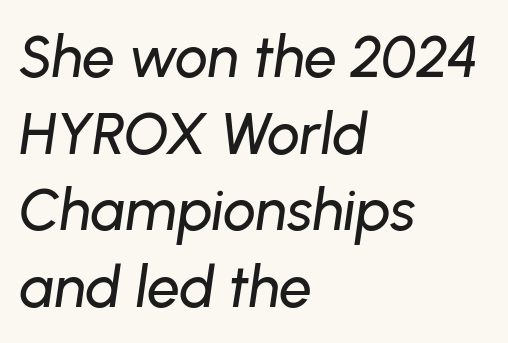
Q: Is the text italic (slanted)? A: Yes, it leans right by about 8 degrees.
Q: Is the text underlined? A: No.
Q: How is the paragraph aligned? A: Left-aligned.
Q: Is the spacing between letters normal or unusually wide? A: Normal.
Q: Is the spacing between lines tight, normal or loose? A: Normal.
Q: Width (condensed, normal, or wide)? A: Normal.
Q: Stroke contrast? A: Low.
Q: x-height? A: Medium.
Q: Monospaced? A: No.
